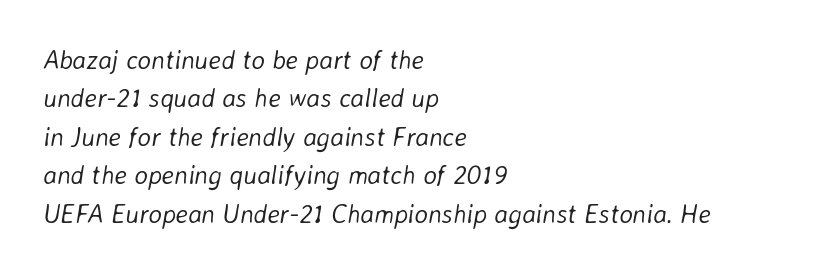
The image shows 26 px text type, italic (leaning right); set left-aligned, normal line spacing (1.48x), normal letter spacing, not underlined.
